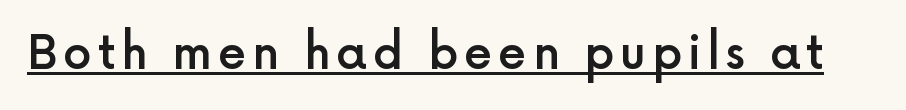
The image shows 46 px semibold sans-serif type, upright; set underlined; a medium x-height.
